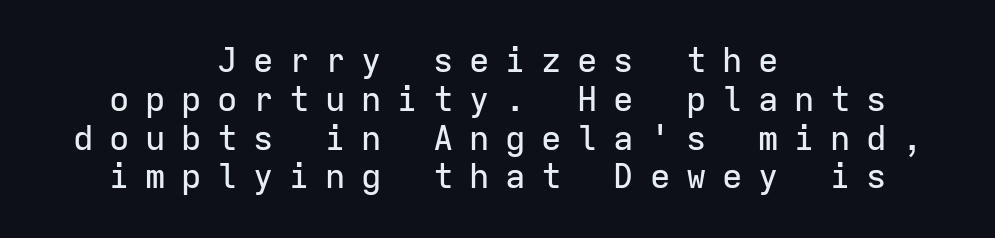
Italic? Not at all — the glyphs are vertical. Looks like terminal output: every glyph gets an equal slot. Typographically, this falls in the sans-serif category. Only glyphs here, with clear space below each row.
